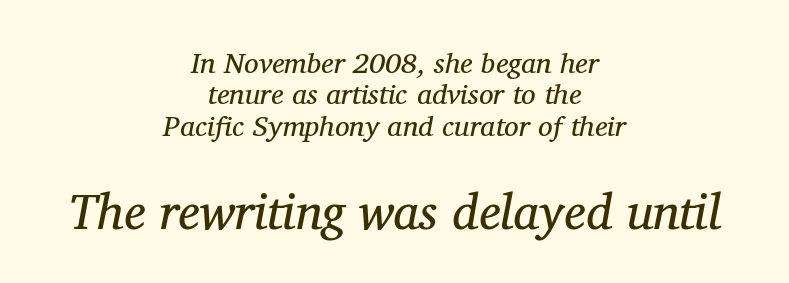
The letters advance in unequal steps, a hallmark of proportional type. Heaviness? Minimal to ordinary, like unemphasized prose. The compositor balanced each line on the midline. It's the slanting kind of type. The designer dialed line spacing down below the default. In terms of letterspacing, this is plain default setting.
